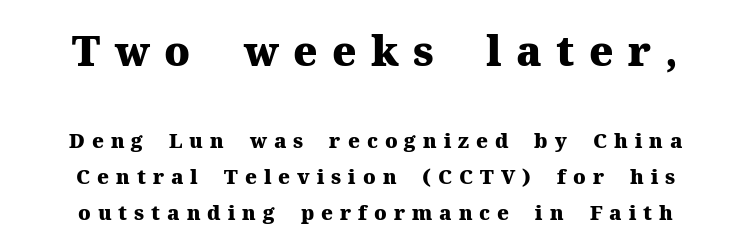
Underline: absent. This sample uses an upright cut, with every glyph sitting square on the baseline. This is heavy type, rendered in bold. Here the designer chose a conventional face with non-uniform glyph widths.
